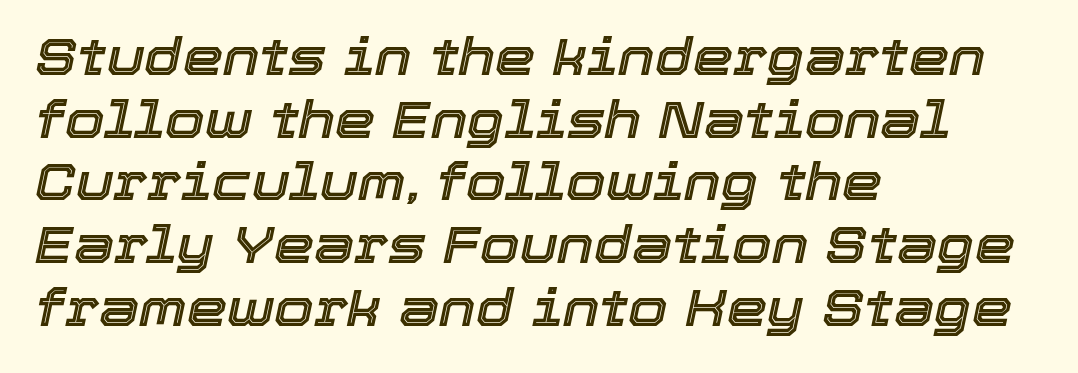
{"italic": "yes", "lean": "right", "slant_degrees": 12, "width": "normal", "x_height": "medium", "monospaced": "no", "underline": "no", "align": "left", "line_spacing_ratio": 1.23, "letter_spacing": "normal", "letter_spacing_em": 0.0, "glyph_px": 51}
